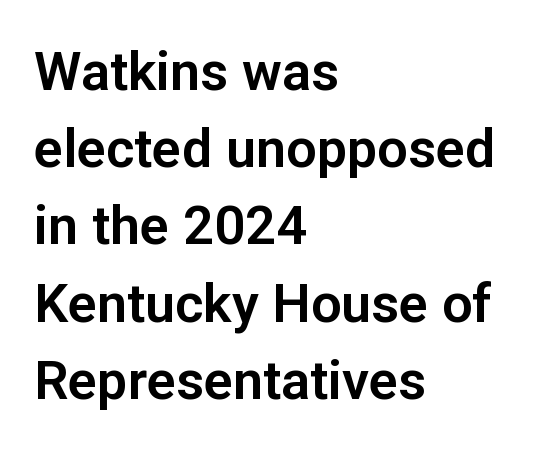
Q: Is the text italic (slanted)? A: No, it is upright.
Q: Is the typeface a serif or a sans-serif typeface? A: Sans-serif.
Q: Is the text underlined? A: No.
Q: How is the paragraph aligned? A: Left-aligned.
Q: Is the spacing between letters normal or unusually wide? A: Normal.
Q: Is the spacing between lines tight, normal or loose? A: Normal.
Q: Width (condensed, normal, or wide)? A: Normal.
Q: Stroke contrast? A: Low.
Q: x-height? A: Medium.
Q: Monospaced? A: No.
